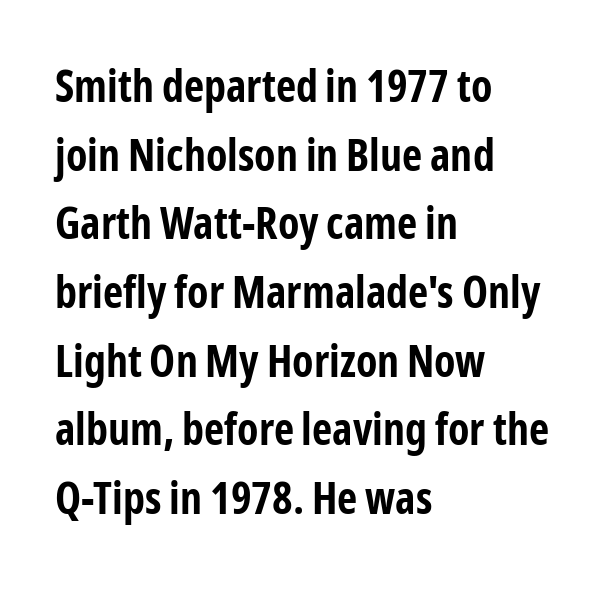
The image shows 44 px bold, condensed sans-serif type, upright; set left-aligned, normal line spacing (1.56x), normal letter spacing, not underlined; low stroke contrast and a medium x-height.
